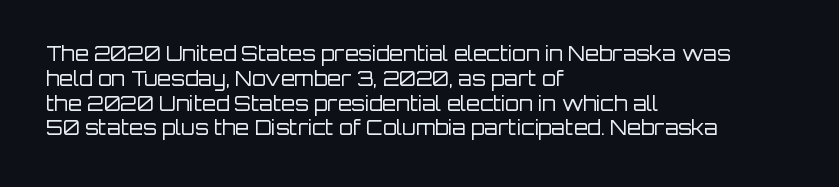
{"italic": "no", "bold": "no", "underline": "no", "align": "left", "line_spacing_ratio": 1.24, "letter_spacing": "normal", "letter_spacing_em": 0.0, "glyph_px": 20}
